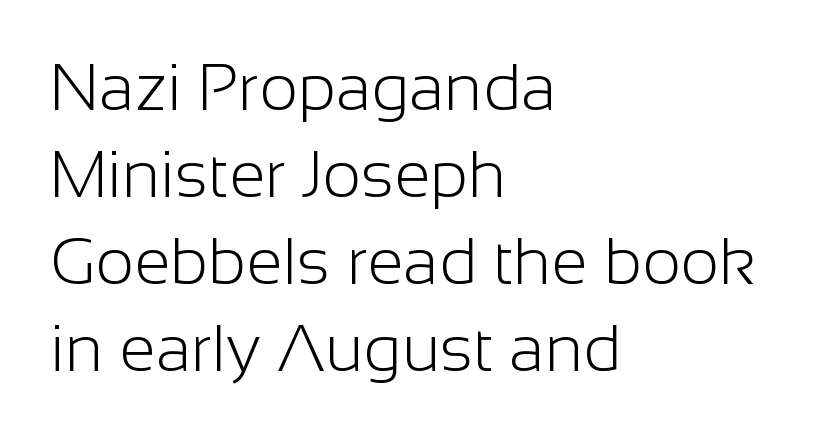
Q: Is the text bold? A: No.
Q: Is the text italic (slanted)? A: No, it is upright.
Q: Is the typeface a serif or a sans-serif typeface? A: Sans-serif.
Q: Is the text underlined? A: No.
Q: How is the paragraph aligned? A: Left-aligned.
Q: Is the spacing between letters normal or unusually wide? A: Normal.
Q: Is the spacing between lines tight, normal or loose? A: Normal.
Q: Width (condensed, normal, or wide)? A: Normal.
Q: Stroke contrast? A: Low.
Q: x-height? A: Medium.
Q: Monospaced? A: No.
